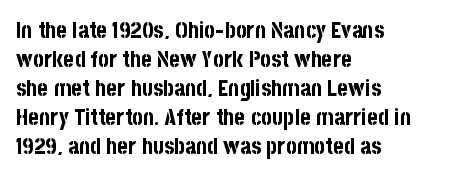
The image shows 23 px bold type, upright; set left-aligned, normal line spacing (1.26x), normal letter spacing, not underlined.
